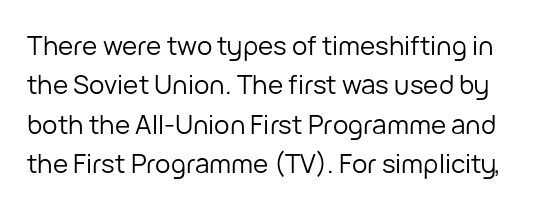
The image shows 26 px text type, upright; set normal line spacing (1.51x), normal letter spacing, not underlined.
